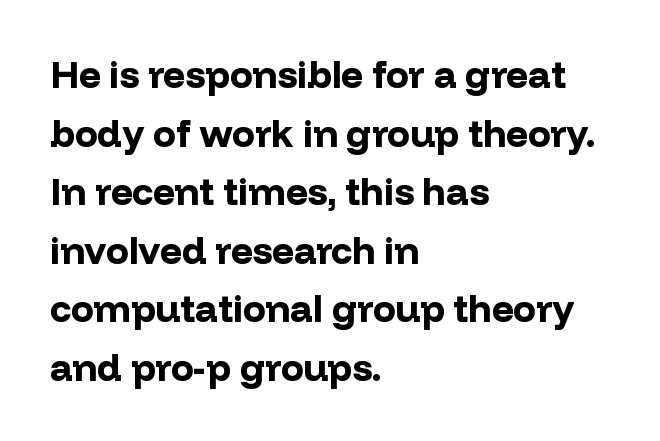
{"serif": "no", "italic": "no", "bold": "yes", "weight": "bold", "width": "normal", "stroke_contrast": "low", "x_height": "medium", "monospaced": "no", "underline": "no", "align": "left", "line_spacing": "normal", "line_spacing_ratio": 1.54, "letter_spacing": "normal", "letter_spacing_em": 0.0, "glyph_px": 38}
